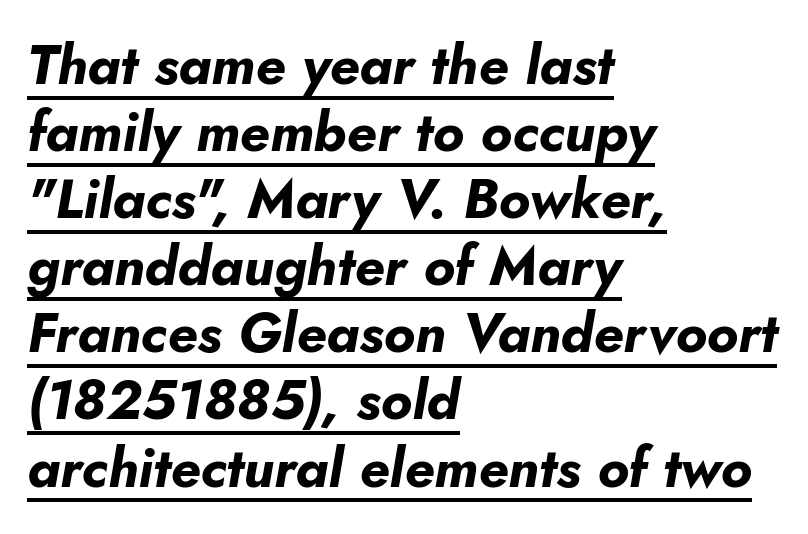
Q: Is the text bold? A: Yes.
Q: Is the text italic (slanted)? A: Yes, it leans right by about 10 degrees.
Q: Is the text underlined? A: Yes.
Q: How is the paragraph aligned? A: Left-aligned.
Q: Is the spacing between letters normal or unusually wide? A: Normal.
Q: Width (condensed, normal, or wide)? A: Normal.
Q: Stroke contrast? A: Low.
Q: x-height? A: Small.
Q: Monospaced? A: No.
